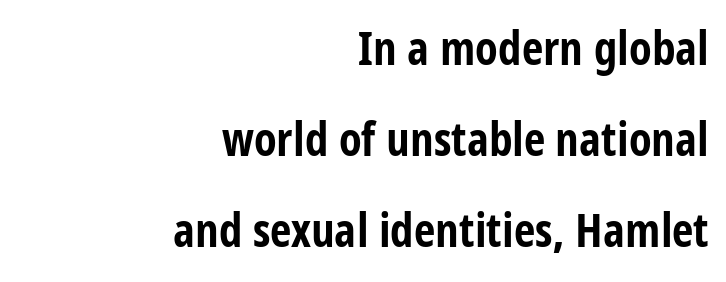
{"serif": "no", "italic": "no", "bold": "yes", "weight": "bold", "width": "condensed", "stroke_contrast": "low", "x_height": "large", "monospaced": "no", "underline": "no", "align": "right", "line_spacing": "loose", "line_spacing_ratio": 1.94, "letter_spacing": "normal", "letter_spacing_em": 0.0, "glyph_px": 47}
